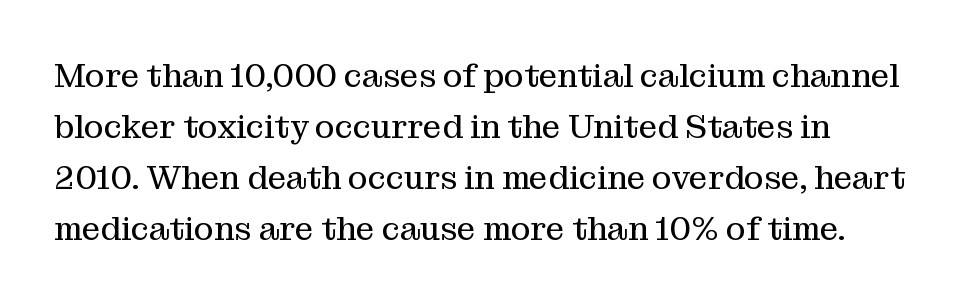
{"serif": "yes", "italic": "no", "bold": "no", "weight": "regular", "width": "normal", "stroke_contrast": "medium", "x_height": "medium", "monospaced": "no", "underline": "no", "line_spacing": "normal", "line_spacing_ratio": 1.55, "letter_spacing": "normal", "letter_spacing_em": 0.0, "glyph_px": 33}
